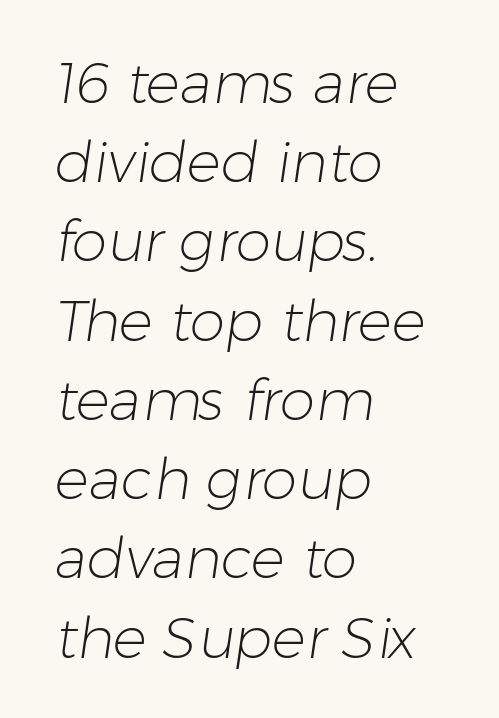
The image shows 57 px light sans-serif type; set left-aligned, normal line spacing (1.39x), normal letter spacing, not underlined; low stroke contrast and a medium x-height.
